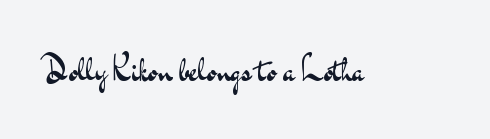
Q: Is the text bold? A: No.
Q: Is the text italic (slanted)? A: Yes.
Q: Is the typeface a serif or a sans-serif typeface? A: Sans-serif.
Q: Is the text underlined? A: No.
Q: Is the spacing between letters normal or unusually wide? A: Normal.
Q: Width (condensed, normal, or wide)? A: Wide.
Q: Stroke contrast? A: Medium.
Q: x-height? A: Small.
Q: Monospaced? A: No.
